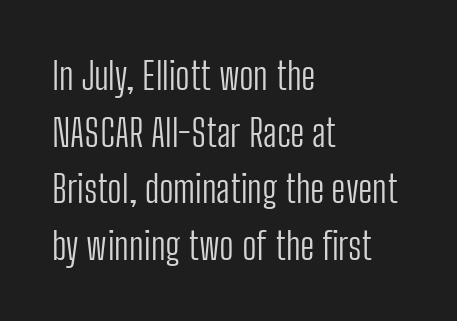
Each row of text sits above clean, open space. It's the straight-up-and-down kind of type. Does the copy run flush right? No — it runs flush left. A sans-serif font was chosen for this passage. On a weight scale, this lands at 450 or below. You could call the tracking neutral — neither tight nor loose.
